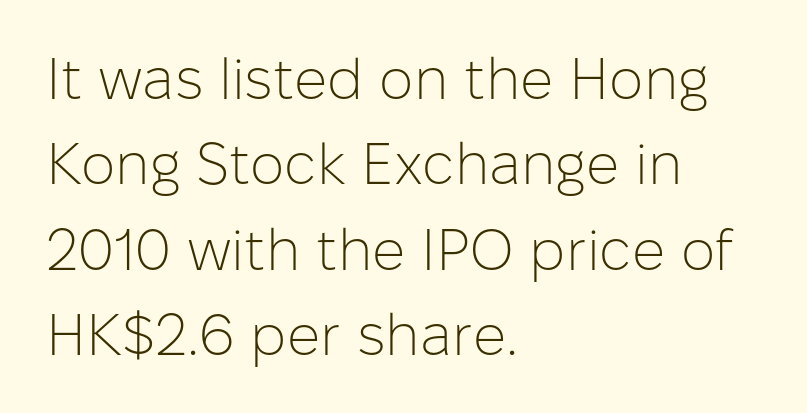
Q: Is the text bold? A: No.
Q: Is the text italic (slanted)? A: No, it is upright.
Q: Is the typeface a serif or a sans-serif typeface? A: Sans-serif.
Q: Is the text underlined? A: No.
Q: How is the paragraph aligned? A: Left-aligned.
Q: Is the spacing between letters normal or unusually wide? A: Normal.
Q: Is the spacing between lines tight, normal or loose? A: Normal.
Q: Width (condensed, normal, or wide)? A: Normal.
Q: Stroke contrast? A: Low.
Q: x-height? A: Medium.
Q: Monospaced? A: No.
